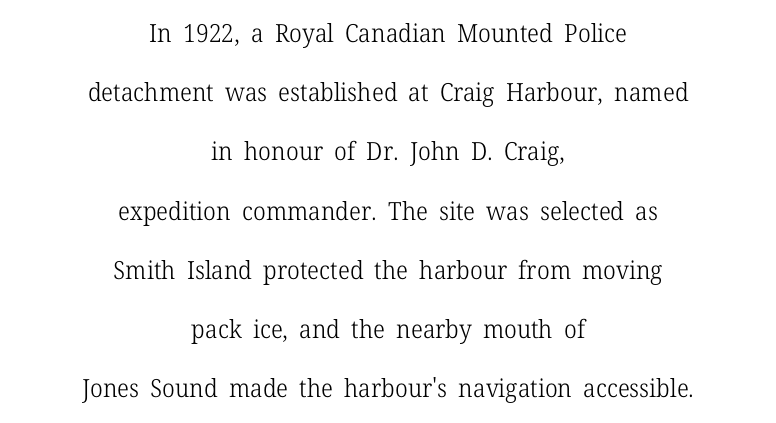
{"italic": "no", "bold": "no", "underline": "no", "align": "center", "line_spacing": "loose", "line_spacing_ratio": 2.37, "letter_spacing": "normal", "letter_spacing_em": 0.0, "glyph_px": 25}
